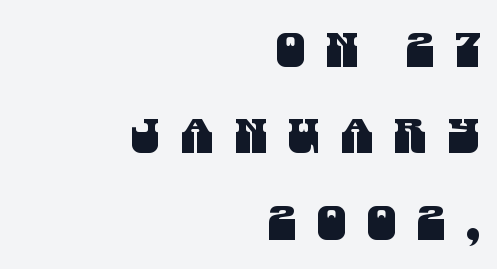
The image shows 47 px condensed sans-serif type; set right-aligned, line spacing 1.84x, unusually wide letter spacing (+0.44 em), not underlined; medium stroke contrast and a large x-height.
